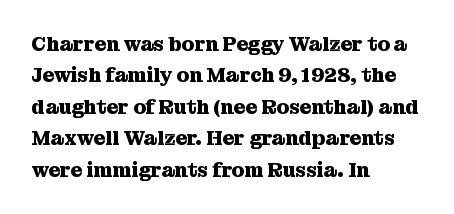
{"italic": "no", "bold": "yes", "underline": "no", "align": "left", "line_spacing": "normal", "line_spacing_ratio": 1.57, "letter_spacing": "normal", "letter_spacing_em": 0.0, "glyph_px": 20}
